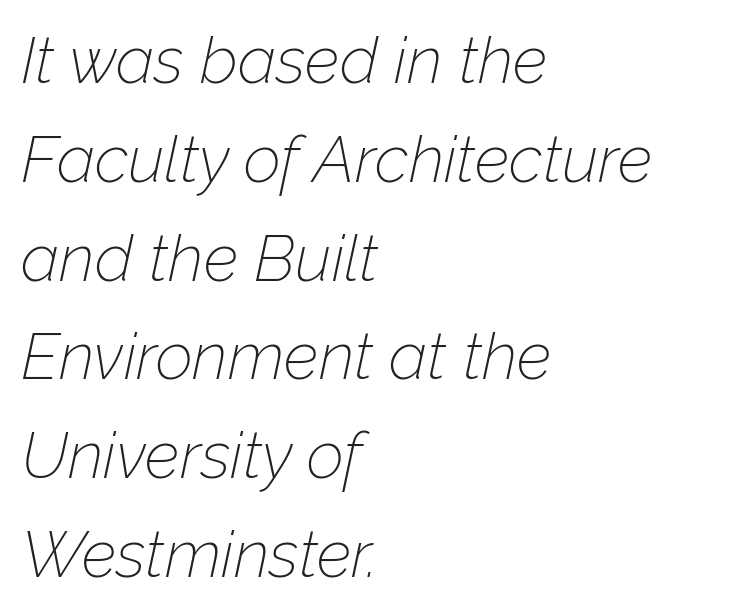
{"italic": "yes", "lean": "right", "slant_degrees": 12, "bold": "no", "weight": "thin", "width": "normal", "stroke_contrast": "low", "x_height": "medium", "monospaced": "no", "underline": "no", "align": "left", "line_spacing": "normal", "line_spacing_ratio": 1.52, "letter_spacing": "normal", "letter_spacing_em": 0.0, "glyph_px": 65}
